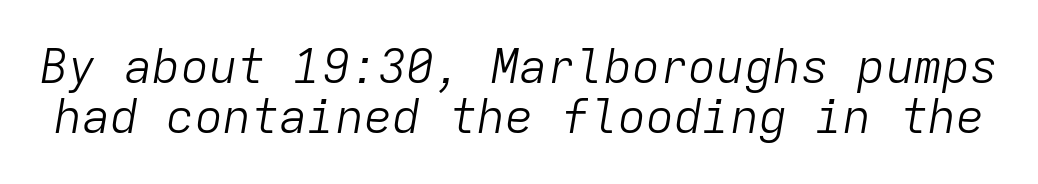
The lettering tilts uniformly, giving the passage an italic look. The face used here is rendered with its standard letterfit. Unbolded letterforms with no extra heft. If you measured baseline to baseline, you'd find a short distance. The letters march in equal steps, a hallmark of fixed-pitch type.
